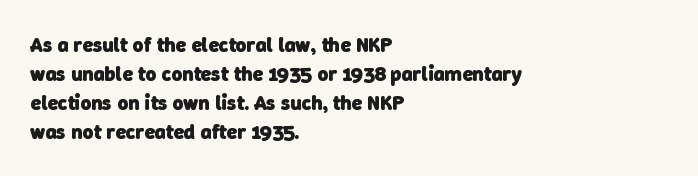
{"bold": "yes", "underline": "no", "align": "left", "line_spacing": "normal", "line_spacing_ratio": 1.38, "letter_spacing": "normal", "letter_spacing_em": 0.0, "glyph_px": 21}
